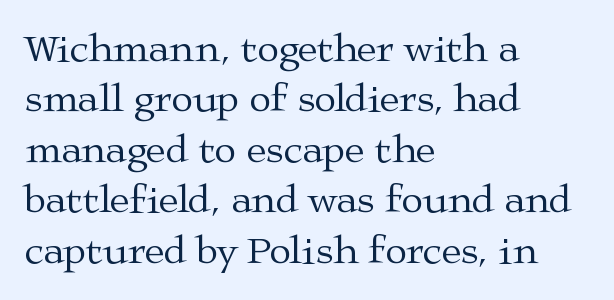
The image shows 40 px regular-weight, wide serif type, upright; set left-aligned, normal line spacing (1.26x), normal letter spacing, not underlined; medium stroke contrast and a medium x-height.
